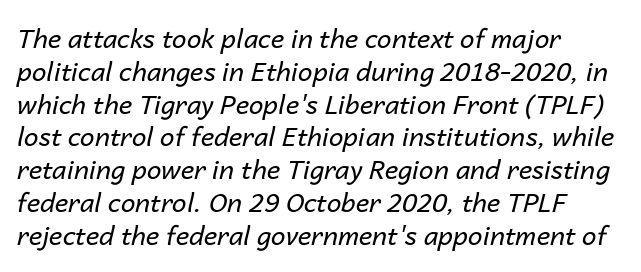
The image shows 26 px text type, italic (leaning right); set left-aligned, normal line spacing (1.26x), normal letter spacing, not underlined.
